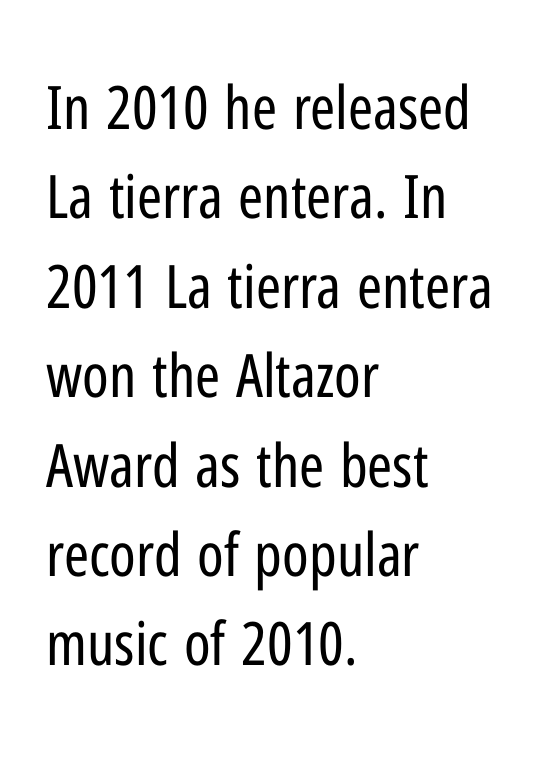
The space between consecutive lines is moderate. The horizontal fit of the characters is conventional and even. Check under the words: just untouched page. The lettering holds an erect, upright posture throughout. Alignment: flush left. Nothing heavy about these letters — not bold at all.
